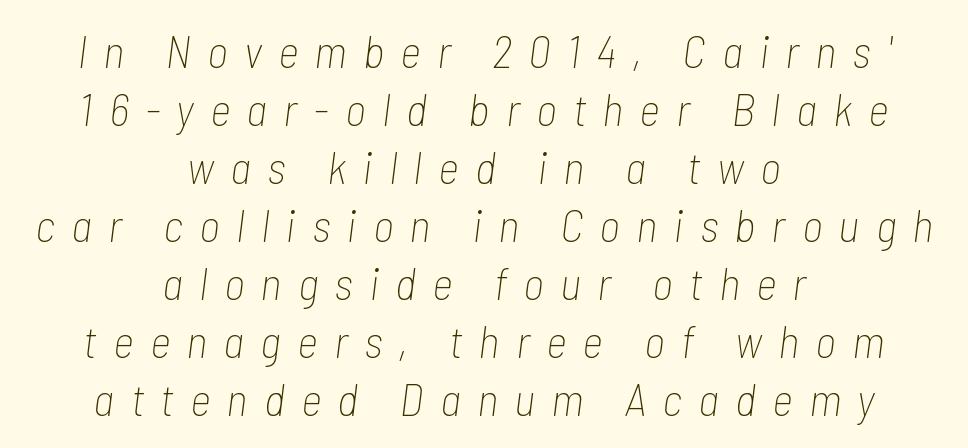
Q: Is the text bold? A: No.
Q: Is the text italic (slanted)? A: Yes, it leans right by about 7 degrees.
Q: Is the text underlined? A: No.
Q: How is the paragraph aligned? A: Centered.
Q: Is the spacing between letters normal or unusually wide? A: Unusually wide.
Q: Is the spacing between lines tight, normal or loose? A: Normal.
Q: Width (condensed, normal, or wide)? A: Condensed.
Q: Stroke contrast? A: Low.
Q: x-height? A: Medium.
Q: Monospaced? A: No.
